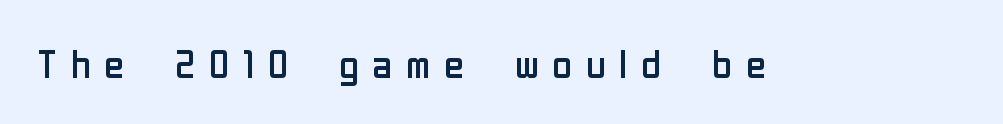
Q: Is the text bold? A: No.
Q: Is the text italic (slanted)? A: No, it is upright.
Q: Is the typeface a serif or a sans-serif typeface? A: Sans-serif.
Q: Is the text underlined? A: No.
Q: Is the spacing between letters normal or unusually wide? A: Unusually wide.
Q: Width (condensed, normal, or wide)? A: Condensed.
Q: Stroke contrast? A: Low.
Q: x-height? A: Medium.
Q: Monospaced? A: No.
